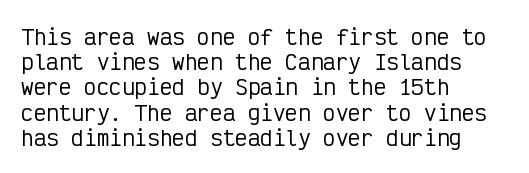
The image shows 21 px text type, upright; set left-aligned, line spacing 1.2x, normal letter spacing, not underlined.
